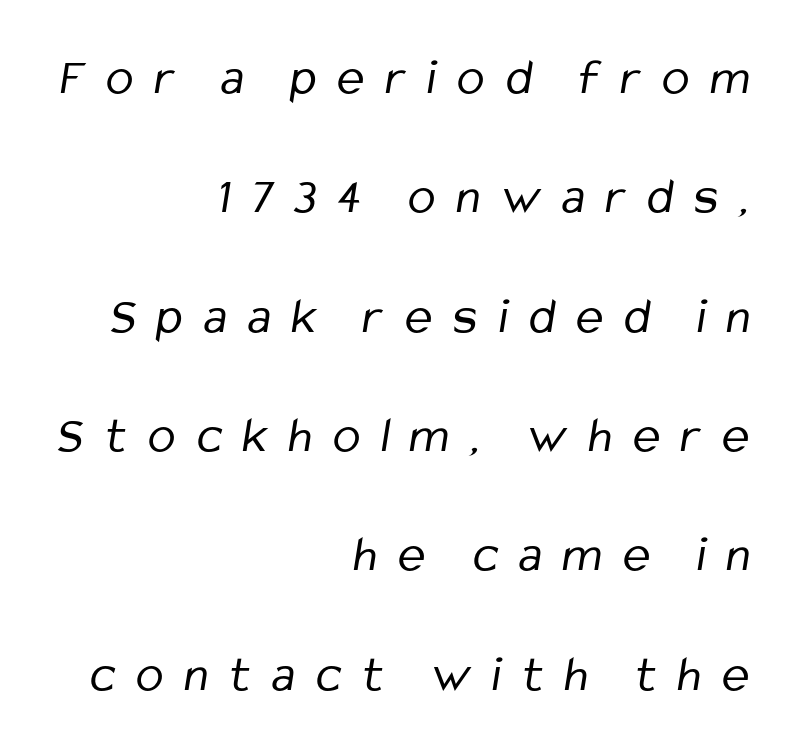
Q: Is the text bold? A: No.
Q: Is the typeface a serif or a sans-serif typeface? A: Sans-serif.
Q: Is the text underlined? A: No.
Q: How is the paragraph aligned? A: Right-aligned.
Q: Is the spacing between letters normal or unusually wide? A: Unusually wide.
Q: Is the spacing between lines tight, normal or loose? A: Loose.
Q: Width (condensed, normal, or wide)? A: Condensed.
Q: Stroke contrast? A: Low.
Q: x-height? A: Medium.
Q: Monospaced? A: No.
